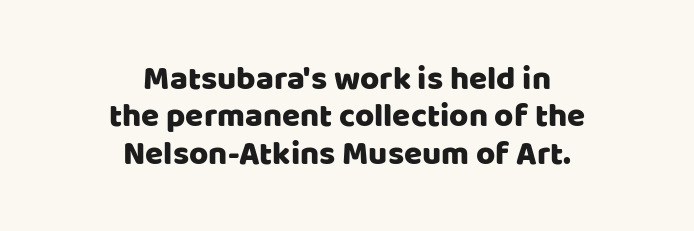
Only glyphs here, with clear space below each row. The characters display no serif detailing; their extremities are plain. A student would call this center alignment; a typographer would say set centered. One glance says dense: line gaps are narrower than usual. If you drew a line through each stem, it would be perfectly vertical.
